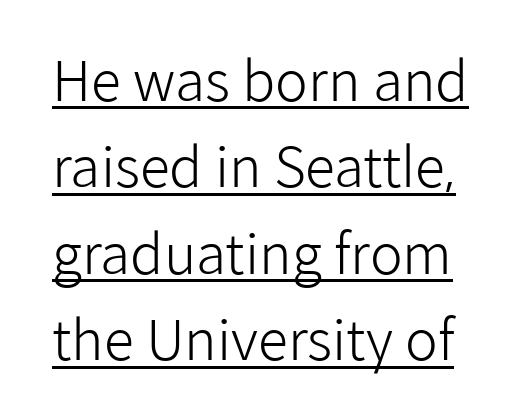
{"serif": "no", "italic": "no", "bold": "no", "weight": "light", "width": "normal", "stroke_contrast": "low", "x_height": "medium", "monospaced": "no", "underline": "yes", "line_spacing": "normal", "line_spacing_ratio": 1.57, "letter_spacing": "normal", "letter_spacing_em": 0.0, "glyph_px": 55}
